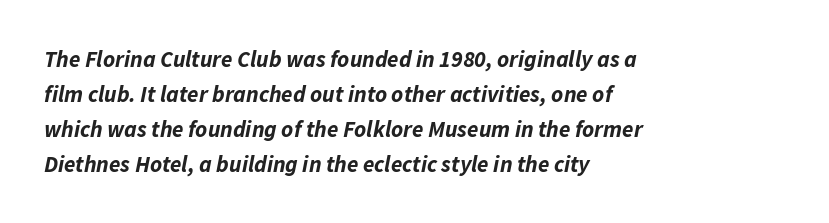
Q: Is the text bold? A: Yes.
Q: Is the text italic (slanted)? A: Yes, it leans right by about 11 degrees.
Q: Is the text underlined? A: No.
Q: How is the paragraph aligned? A: Left-aligned.
Q: Is the spacing between letters normal or unusually wide? A: Normal.
Q: Is the spacing between lines tight, normal or loose? A: Normal.
